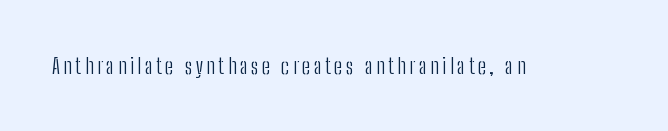
{"italic": "no", "bold": "no", "underline": "no", "glyph_px": 22}
